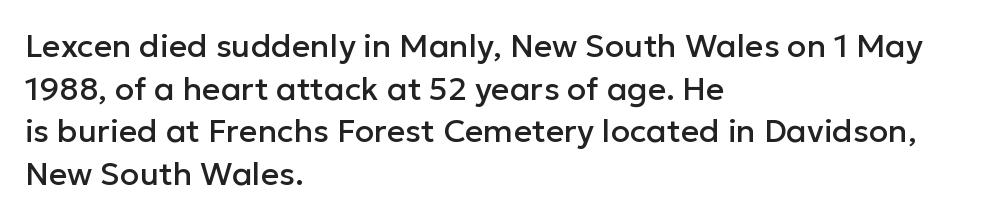
Every character sits straight up, as roman type does. Think of a printed novel: that variable character pitch is what you see here. Decoration check: the copy has no underline. Is there much room between lines? A standard amount, neither cramped nor airy. The characters display no serif detailing; their extremities are plain. Observe the ordinary spacing: letters are neighbours, not strangers.
